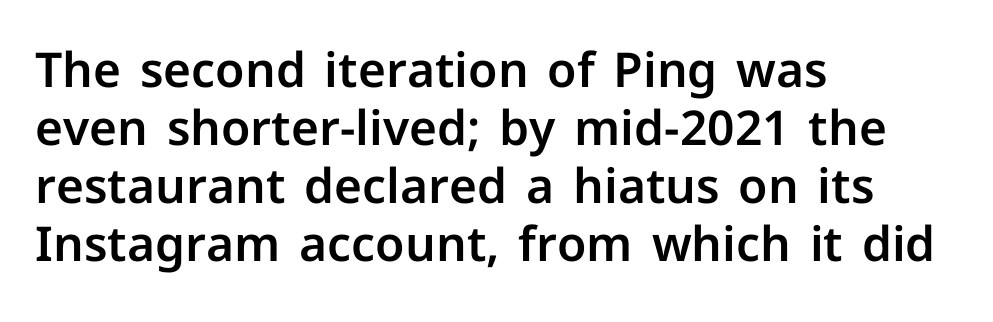
The image shows 48 px sans-serif type, upright; set left-aligned, line spacing 1.21x, normal letter spacing, not underlined; low stroke contrast and a medium x-height.
